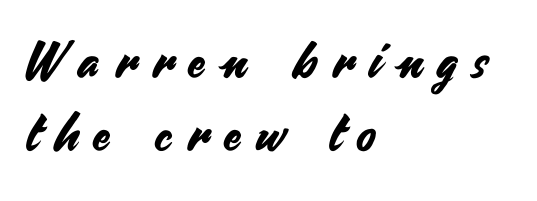
Compared with a centered layout, this one pins lines to the left instead. Varying glyph widths throughout — classic text-font behaviour. The tracking jumps out immediately: characters are airy and widely separated. I'd call this a sans setting — the letters go barefoot. Leading matches the norm, producing a regular column. Nobody drew a line under any word here.
